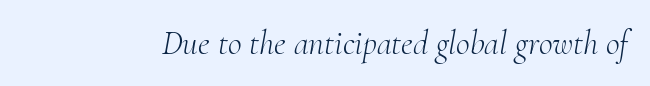
{"serif": "yes", "italic": "yes", "lean": "right", "slant_degrees": 10, "bold": "no", "weight": "light", "width": "normal", "stroke_contrast": "medium", "x_height": "small", "monospaced": "no", "underline": "no", "letter_spacing": "normal", "letter_spacing_em": 0.0, "glyph_px": 34}
